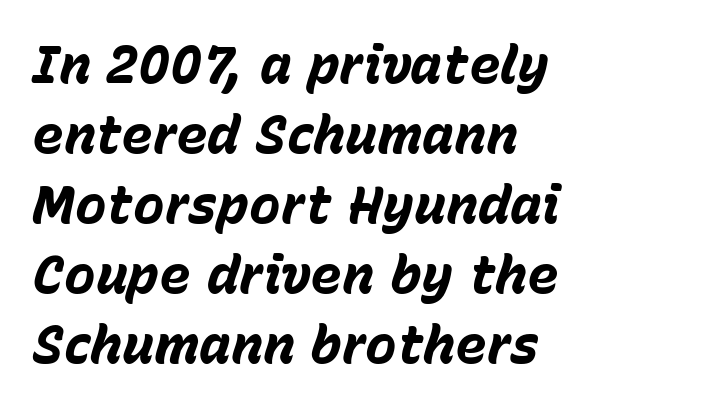
Q: Is the text bold? A: Yes.
Q: Is the text italic (slanted)? A: Yes, it leans right by about 15 degrees.
Q: Is the text underlined? A: No.
Q: How is the paragraph aligned? A: Left-aligned.
Q: Is the spacing between letters normal or unusually wide? A: Normal.
Q: Is the spacing between lines tight, normal or loose? A: Normal.
Q: Width (condensed, normal, or wide)? A: Normal.
Q: Stroke contrast? A: Low.
Q: x-height? A: Medium.
Q: Monospaced? A: No.
